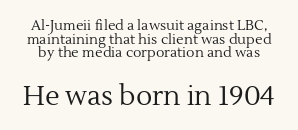
The image shows 27 px text type, upright; set tight line spacing (0.98x), normal letter spacing, not underlined; the second (bottom) block is 1.93x larger.
